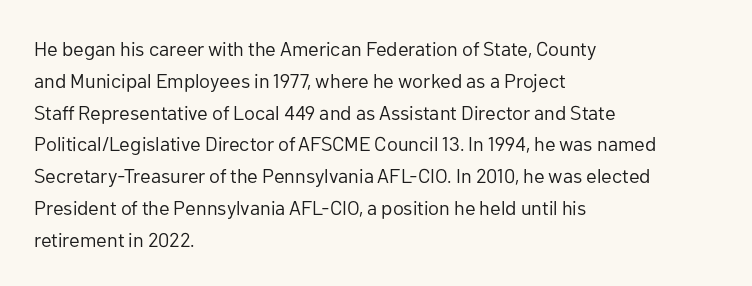
This is not heavy type; no bold has been used. Tracking here is standard; glyphs follow each other at the usual distance. Horizontal bands of white between lines are of average thickness. Underlining? Definitely not there. A student would call this left alignment; a typographer would say flush left, rag right.
